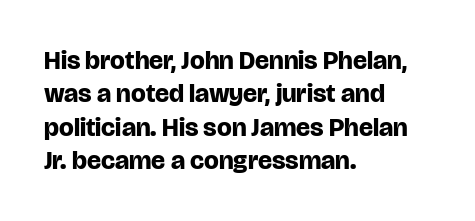
In terms of posture, this sample is upright. Look at the stroke-to-counter ratio: heavy, a bold. Notice how descenders clear the ascenders below comfortably — that's standard leading. The zone under the glyphs is completely vacant. The rendering keeps characters at their native spacing.
